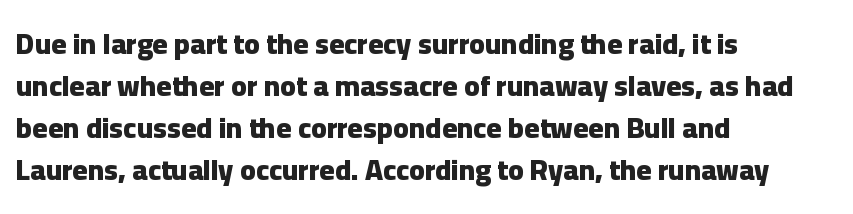
Q: Is the text bold? A: Yes.
Q: Is the text italic (slanted)? A: No, it is upright.
Q: Is the typeface a serif or a sans-serif typeface? A: Sans-serif.
Q: Is the text underlined? A: No.
Q: How is the paragraph aligned? A: Left-aligned.
Q: Is the spacing between letters normal or unusually wide? A: Normal.
Q: Is the spacing between lines tight, normal or loose? A: Normal.
Q: Width (condensed, normal, or wide)? A: Normal.
Q: Stroke contrast? A: Low.
Q: x-height? A: Medium.
Q: Monospaced? A: No.
